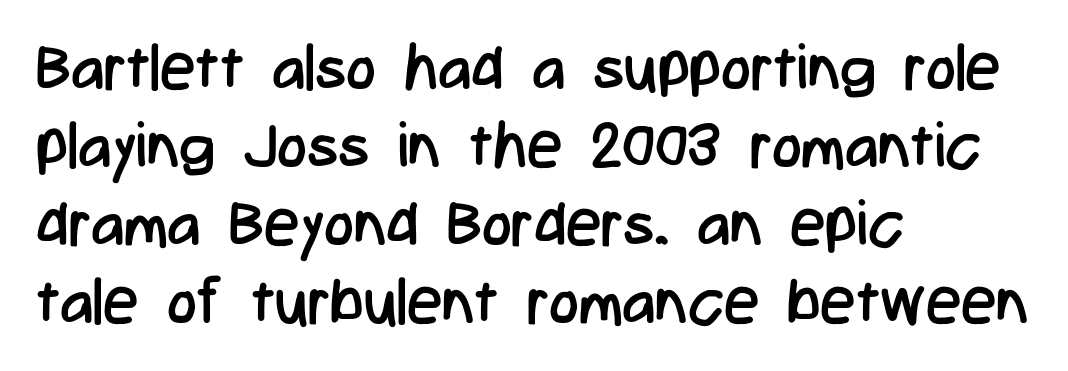
Proportional: the letters do not fall into vertical columns. The compositor pushed each line to the left boundary. The strip under each line holds only bare page. Regarding serifs, this sample does without them. The cut favours lightness, reaching ordinary text weight at its darkest.
